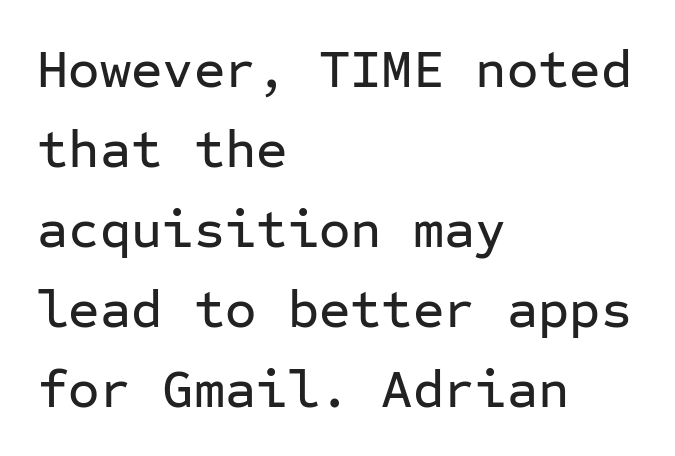
{"serif": "no", "italic": "no", "width": "normal", "stroke_contrast": "low", "x_height": "medium", "monospaced": "yes", "underline": "no", "align": "left", "line_spacing": "normal", "line_spacing_ratio": 1.48, "letter_spacing": "normal", "letter_spacing_em": 0.0, "glyph_px": 54}
